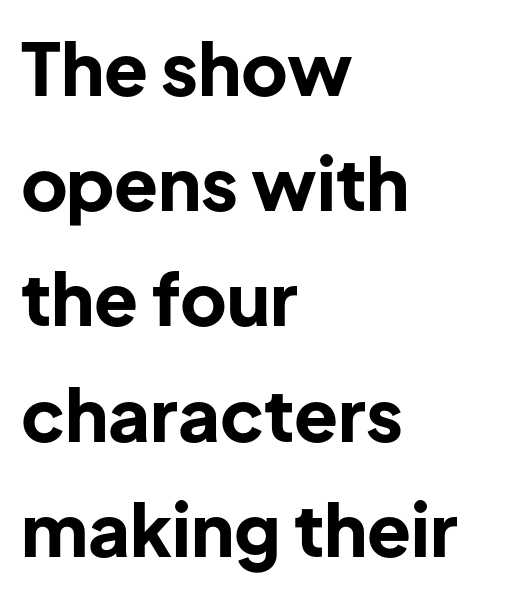
The paragraph shown leans on its left margin. Caption: bold face, heavy strokes. Note the varied advance widths — an 'i' is clearly narrower than an 'm'. Normally led — the rows are evenly, conventionally spaced. The words here are not underlined.
